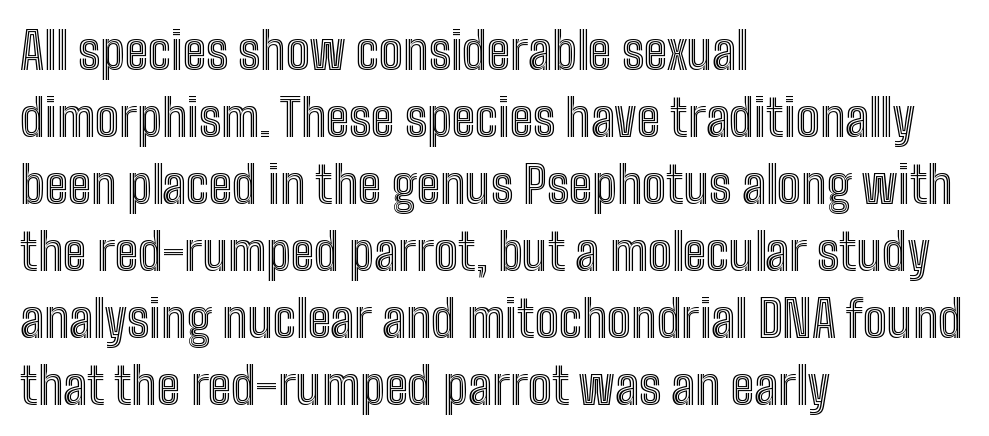
{"italic": "no", "width": "condensed", "x_height": "medium", "monospaced": "no", "underline": "no", "align": "left", "line_spacing": "normal", "line_spacing_ratio": 1.34, "letter_spacing": "normal", "letter_spacing_em": 0.0, "glyph_px": 50}
